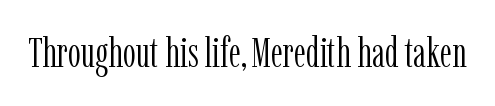
Is this a heavy cut? Hardly; it is regular or lighter. Tall strokes in this sample are plumb rather than angled. Letterform terminals end in serifs throughout the passage. Proportional: the letters do not fall into vertical columns.
